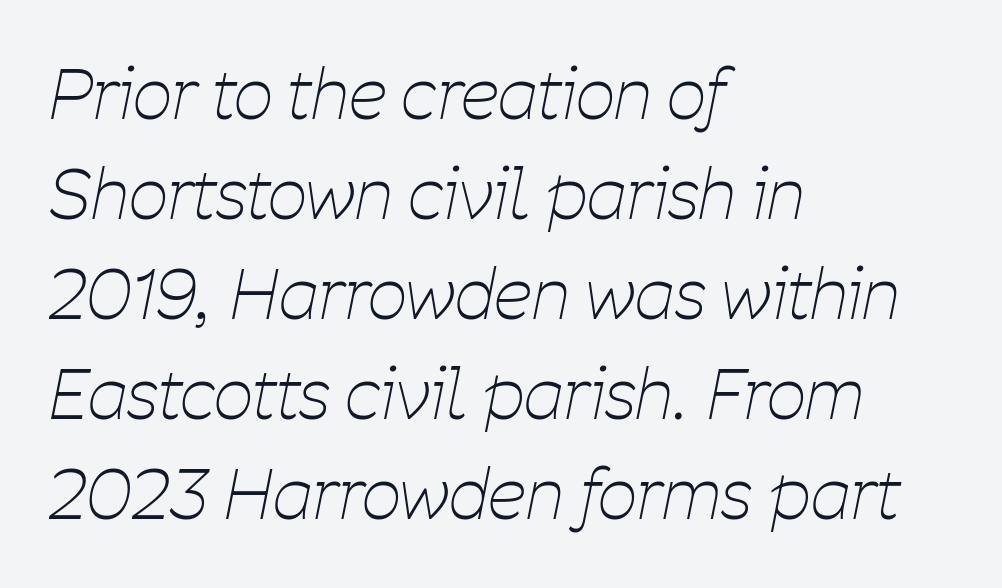
Observe the ordinary spacing: letters are neighbours, not strangers. If you drew a line through each stem, it would be angled. The typesetter chose a ragged-right arrangement here. The typesetting does not lean heavy: it is not bold.
